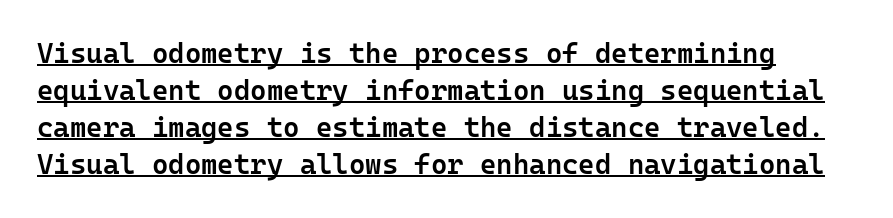
Emphasis by weight is partial: semibold. The letters stand straight up with perfectly vertical stems. In terms of letterform style, serifs are entirely absent. Do the characters align in a grid? Yes, the font is monospaced. Like a heading marked for emphasis, these lines bear an underscore. Compared with typical paragraphs, the rows here are spaced about the same.
